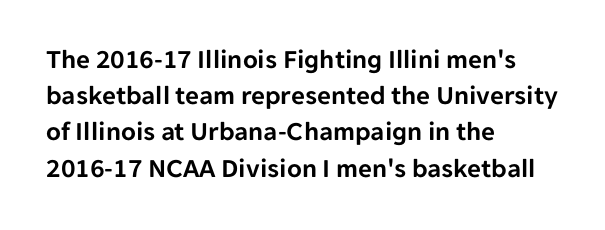
{"italic": "no", "underline": "no", "align": "left", "line_spacing": "normal", "line_spacing_ratio": 1.34, "letter_spacing": "normal", "letter_spacing_em": 0.0, "glyph_px": 27}
